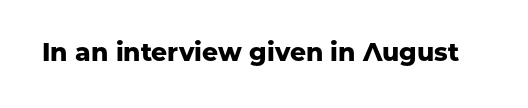
{"italic": "no", "bold": "yes", "underline": "no", "letter_spacing": "normal", "letter_spacing_em": 0.0, "glyph_px": 25}
